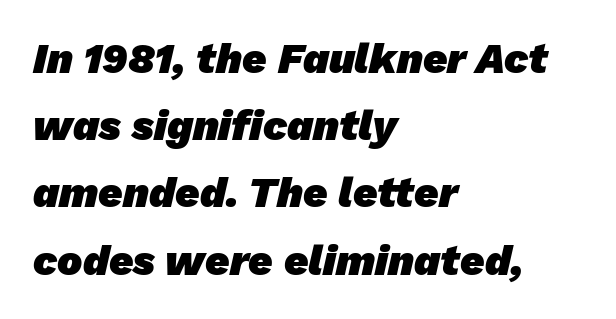
{"serif": "no", "bold": "yes", "weight": "heavy", "width": "normal", "stroke_contrast": "low", "x_height": "medium", "monospaced": "no", "underline": "no", "align": "left", "line_spacing": "normal", "line_spacing_ratio": 1.6, "letter_spacing": "normal", "letter_spacing_em": 0.0, "glyph_px": 42}
